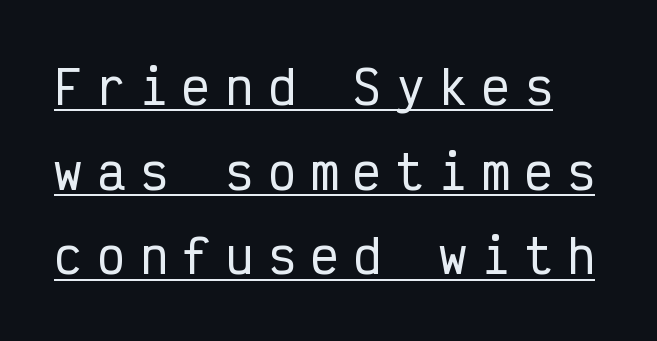
Q: Is the text italic (slanted)? A: No, it is upright.
Q: Is the typeface a serif or a sans-serif typeface? A: Sans-serif.
Q: Is the text underlined? A: Yes.
Q: Is the spacing between letters normal or unusually wide? A: Unusually wide.
Q: Width (condensed, normal, or wide)? A: Condensed.
Q: Stroke contrast? A: Low.
Q: x-height? A: Medium.
Q: Monospaced? A: Yes.
